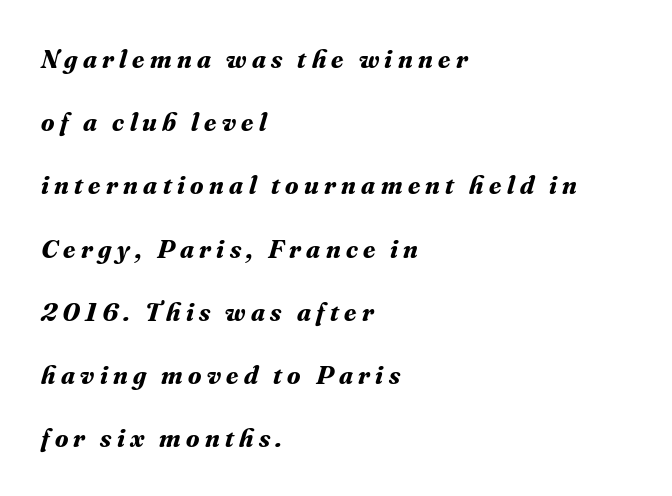
Q: Is the text bold? A: Yes.
Q: Is the text italic (slanted)? A: Yes, it leans right by about 16 degrees.
Q: Is the text underlined? A: No.
Q: How is the paragraph aligned? A: Left-aligned.
Q: Is the spacing between letters normal or unusually wide? A: Unusually wide.
Q: Is the spacing between lines tight, normal or loose? A: Loose.
